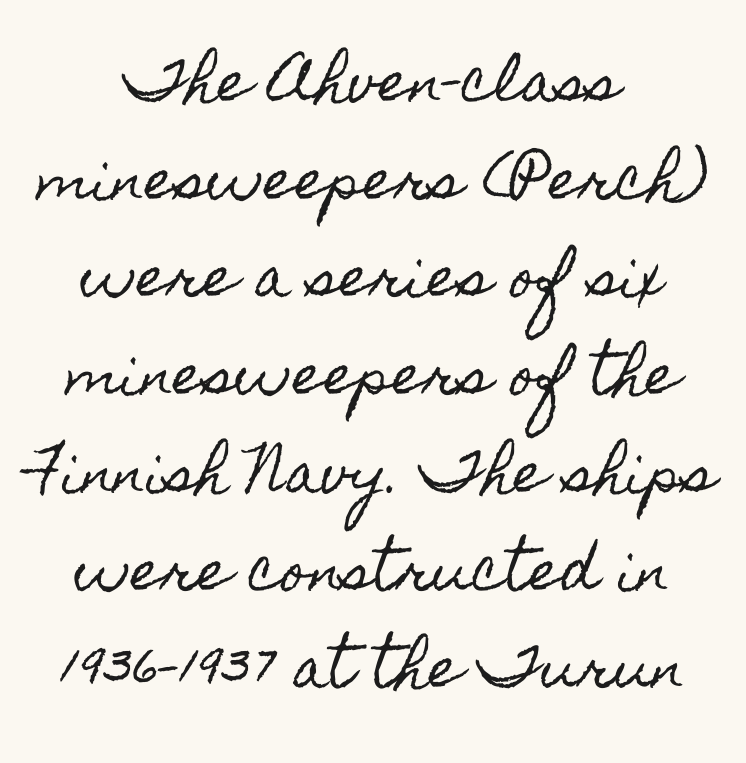
Q: Is the text italic (slanted)? A: Yes.
Q: Is the text underlined? A: No.
Q: How is the paragraph aligned? A: Centered.
Q: Is the spacing between letters normal or unusually wide? A: Normal.
Q: Width (condensed, normal, or wide)? A: Condensed.
Q: x-height? A: Small.
Q: Monospaced? A: No.
